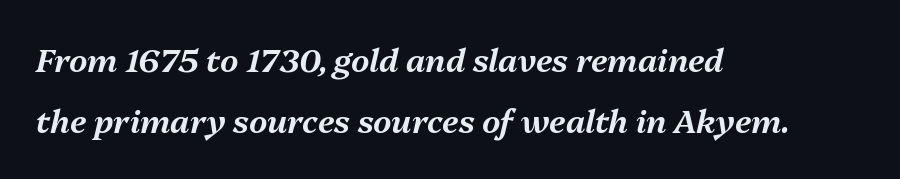
Spacing verdict: proportional, widths tailored to each character. How are the letters spaced? Ordinarily, with no added tracking. The area under the type is left untouched. These lines are set flush left with a ragged right edge. The passage shown leans; its letterforms are oblique. This block would shrink considerably if given ordinary leading; it's expanded now.
